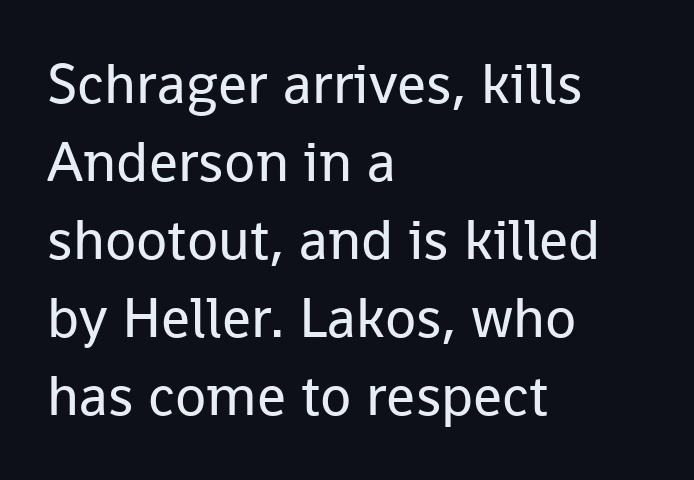
{"serif": "no", "italic": "no", "bold": "no", "weight": "regular", "width": "normal", "stroke_contrast": "low", "x_height": "medium", "monospaced": "no", "underline": "no", "align": "left", "line_spacing": "normal", "line_spacing_ratio": 1.37, "letter_spacing": "normal", "letter_spacing_em": 0.0, "glyph_px": 57}
